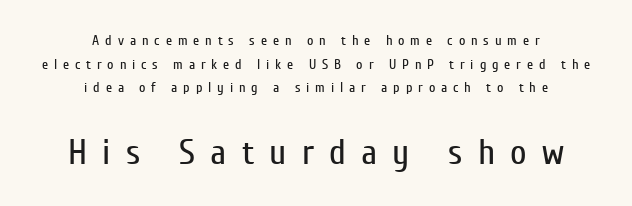
The image shows 36 px regular-weight, condensed sans-serif type, upright; set centered, normal line spacing (1.68x), unusually wide letter spacing (+0.42 em), not underlined; the second (bottom) block is 2.57x larger; low stroke contrast and a medium x-height.
